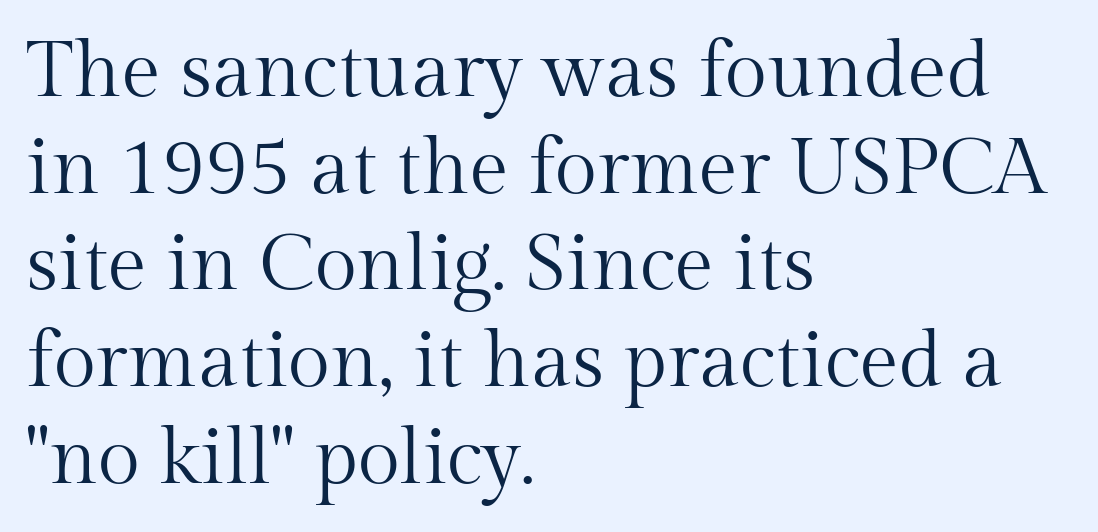
{"serif": "yes", "italic": "no", "bold": "no", "weight": "regular", "width": "normal", "stroke_contrast": "medium", "x_height": "medium", "monospaced": "no", "underline": "no", "align": "left", "line_spacing_ratio": 1.24, "letter_spacing": "normal", "letter_spacing_em": 0.0, "glyph_px": 78}
